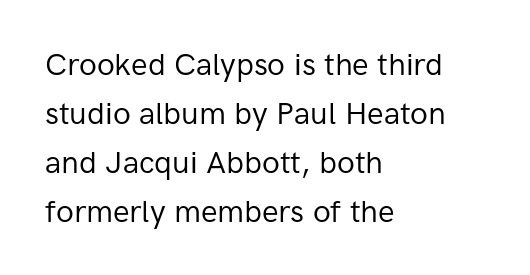
{"serif": "no", "italic": "no", "bold": "no", "weight": "regular", "width": "normal", "stroke_contrast": "low", "x_height": "medium", "monospaced": "no", "underline": "no", "align": "left", "line_spacing": "normal", "line_spacing_ratio": 1.58, "letter_spacing": "normal", "letter_spacing_em": 0.0, "glyph_px": 31}
